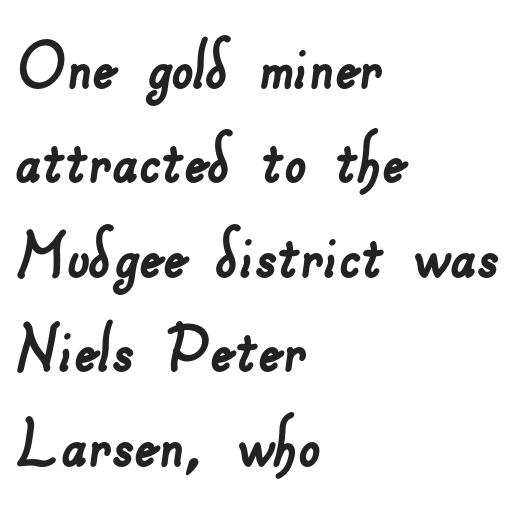
{"serif": "no", "width": "normal", "stroke_contrast": "low", "x_height": "small", "monospaced": "no", "underline": "no", "align": "left", "line_spacing_ratio": 1.21, "letter_spacing": "normal", "letter_spacing_em": 0.0, "glyph_px": 78}
